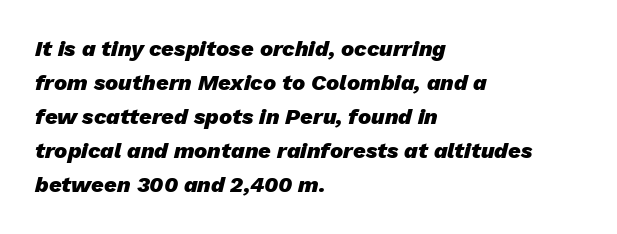
{"italic": "yes", "lean": "right", "slant_degrees": 13, "bold": "yes", "underline": "no", "align": "left", "line_spacing": "normal", "line_spacing_ratio": 1.55, "letter_spacing": "normal", "letter_spacing_em": 0.0, "glyph_px": 22}
